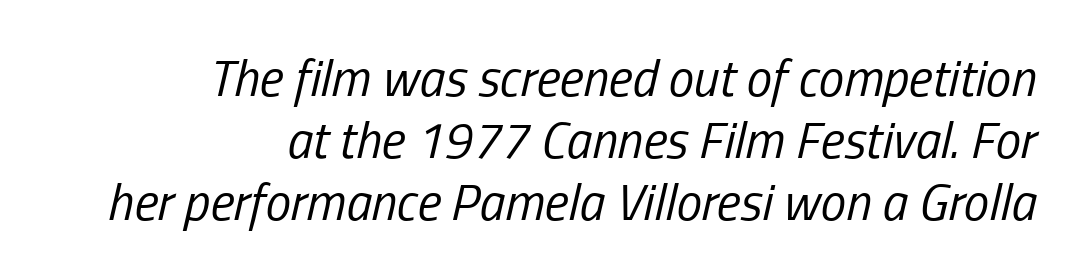
{"italic": "yes", "lean": "right", "slant_degrees": 13, "bold": "no", "weight": "regular", "width": "condensed", "stroke_contrast": "low", "x_height": "medium", "monospaced": "no", "underline": "no", "align": "right", "line_spacing_ratio": 1.22, "letter_spacing": "normal", "letter_spacing_em": 0.0, "glyph_px": 51}
